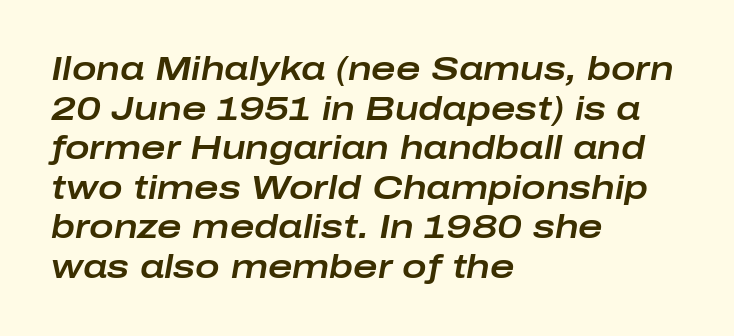
The image shows 33 px wide type, italic (leaning right); set left-aligned, line spacing 1.2x, normal letter spacing, not underlined; low stroke contrast and a medium x-height.
